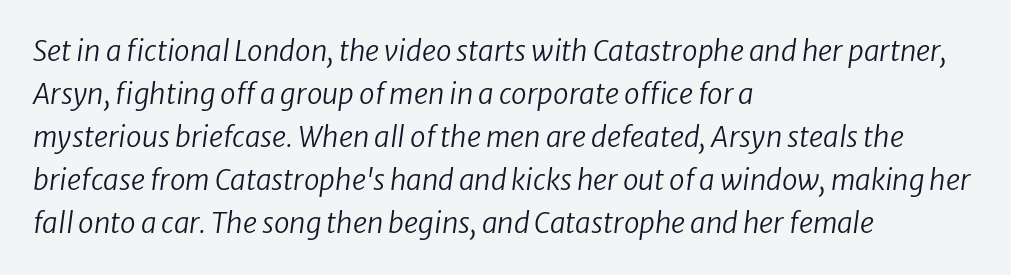
{"italic": "yes", "lean": "right", "slant_degrees": 8, "bold": "no", "weight": "regular", "width": "normal", "stroke_contrast": "low", "x_height": "medium", "monospaced": "no", "underline": "no", "align": "left", "line_spacing": "normal", "line_spacing_ratio": 1.54, "letter_spacing": "normal", "letter_spacing_em": 0.0, "glyph_px": 28}
